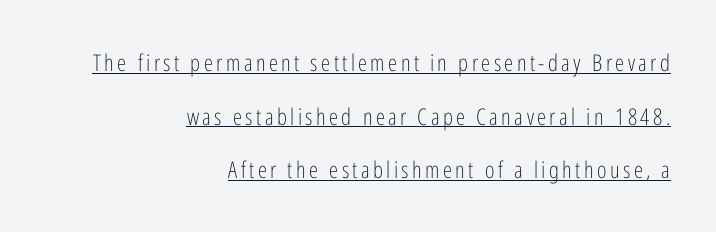
{"italic": "no", "bold": "no", "underline": "yes", "align": "right", "line_spacing": "loose", "line_spacing_ratio": 2.33, "glyph_px": 23}
